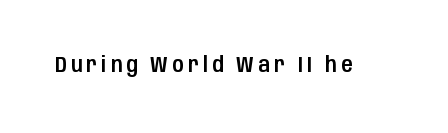
{"italic": "no", "underline": "no", "letter_spacing": "wide", "letter_spacing_em": 0.2, "glyph_px": 21}
